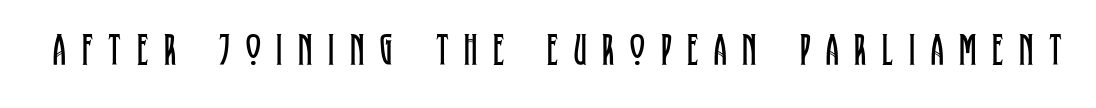
Does the lettering tilt? It doesn't — this is upright. These lines are rendered in a variable-pitch font. Short note: letters widely spaced. The strip under each line holds only bare page. To sum up the face: it has serifs.
